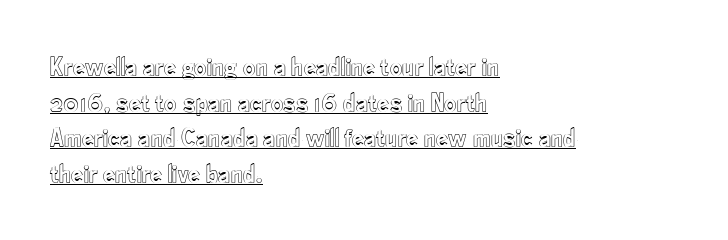
{"italic": "no", "underline": "yes", "align": "left", "line_spacing": "normal", "line_spacing_ratio": 1.32, "letter_spacing": "normal", "letter_spacing_em": 0.0, "glyph_px": 27}
